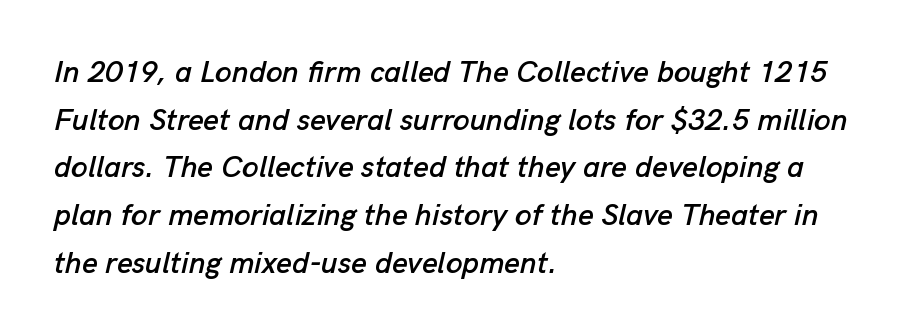
{"italic": "yes", "lean": "right", "slant_degrees": 13, "width": "normal", "stroke_contrast": "low", "x_height": "medium", "monospaced": "no", "underline": "no", "align": "left", "line_spacing": "normal", "line_spacing_ratio": 1.59, "letter_spacing": "normal", "letter_spacing_em": 0.0, "glyph_px": 30}
